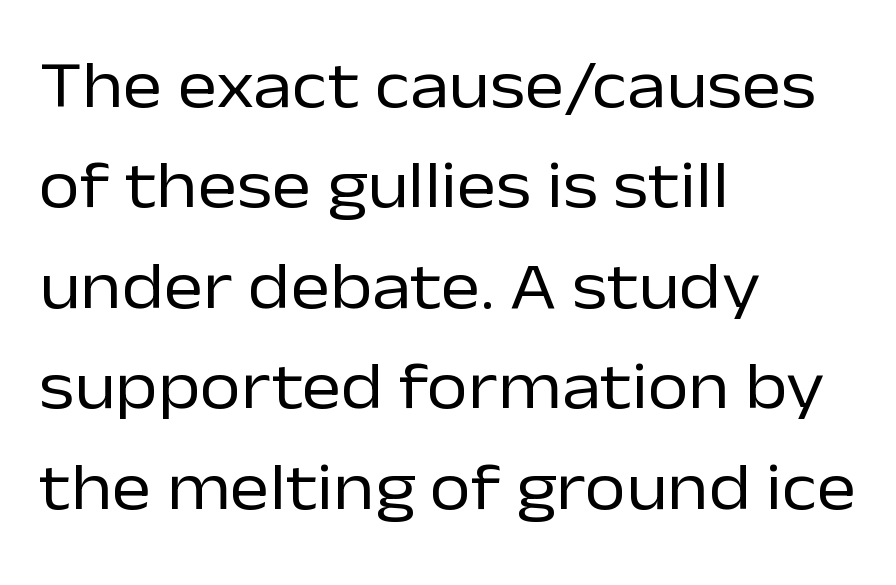
{"serif": "no", "italic": "no", "bold": "no", "weight": "regular", "width": "normal", "stroke_contrast": "low", "x_height": "medium", "monospaced": "no", "underline": "no", "align": "left", "line_spacing": "normal", "line_spacing_ratio": 1.5, "letter_spacing": "normal", "letter_spacing_em": 0.0, "glyph_px": 67}
